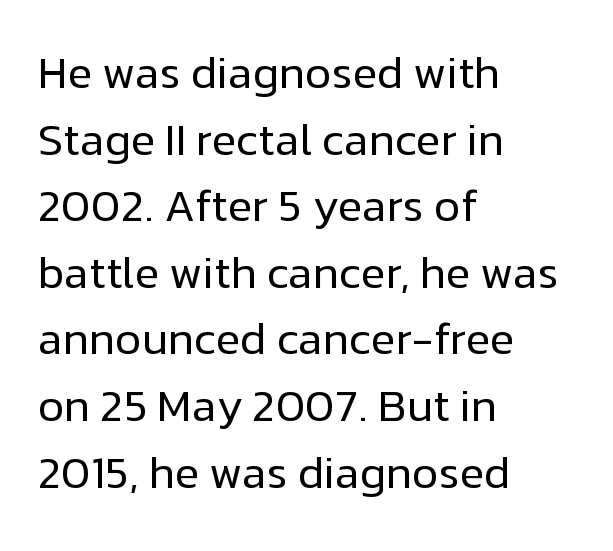
The image shows 45 px regular-weight sans-serif type, upright; set left-aligned, normal line spacing (1.48x), normal letter spacing, not underlined; low stroke contrast and a medium x-height.
